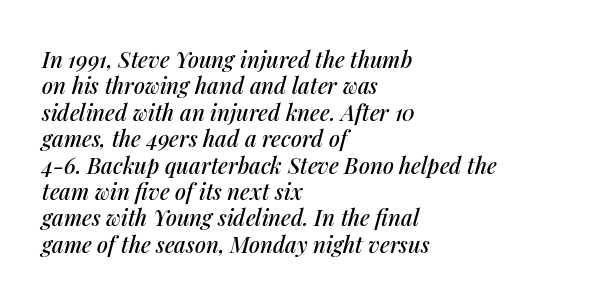
{"italic": "yes", "lean": "right", "slant_degrees": 14, "underline": "no", "align": "left", "line_spacing_ratio": 1.2, "letter_spacing": "normal", "letter_spacing_em": 0.0, "glyph_px": 22}
